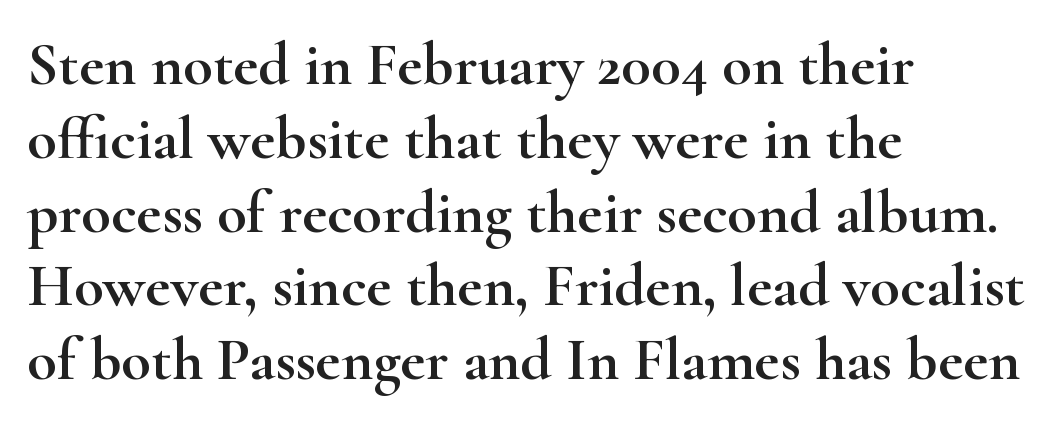
Q: Is the text italic (slanted)? A: No, it is upright.
Q: Is the typeface a serif or a sans-serif typeface? A: Serif.
Q: Is the text underlined? A: No.
Q: How is the paragraph aligned? A: Left-aligned.
Q: Is the spacing between letters normal or unusually wide? A: Normal.
Q: Width (condensed, normal, or wide)? A: Wide.
Q: Stroke contrast? A: High.
Q: x-height? A: Small.
Q: Monospaced? A: No.
